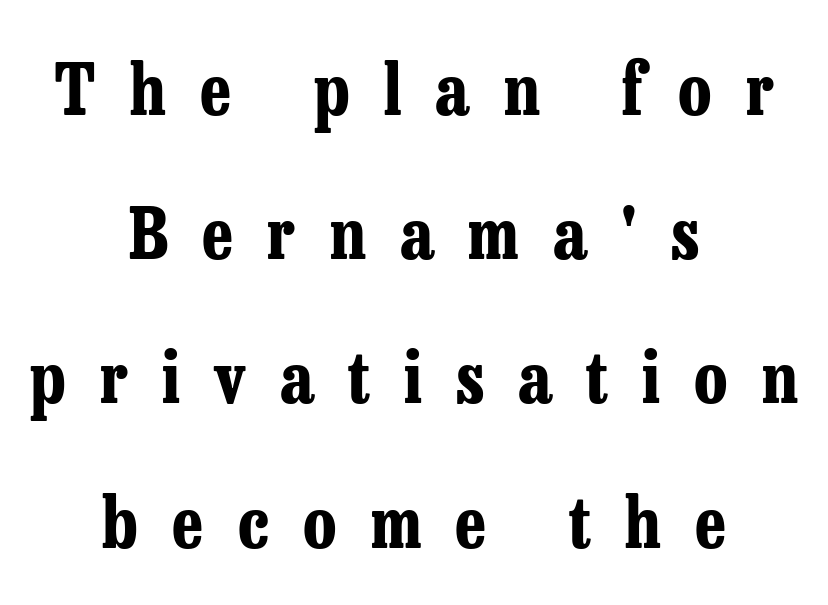
{"serif": "yes", "italic": "no", "bold": "yes", "weight": "bold", "width": "condensed", "stroke_contrast": "low", "x_height": "medium", "monospaced": "no", "underline": "no", "align": "center", "line_spacing": "loose", "line_spacing_ratio": 2.06, "letter_spacing": "wide", "letter_spacing_em": 0.49, "glyph_px": 70}
